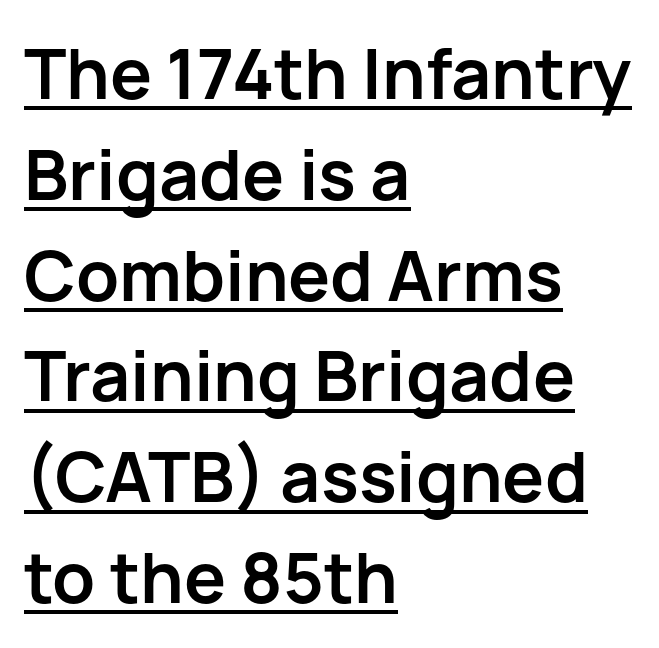
{"serif": "no", "italic": "no", "bold": "yes", "weight": "semibold", "width": "normal", "stroke_contrast": "low", "x_height": "medium", "monospaced": "no", "underline": "yes", "align": "left", "line_spacing": "normal", "line_spacing_ratio": 1.44, "letter_spacing": "normal", "letter_spacing_em": 0.0, "glyph_px": 70}
